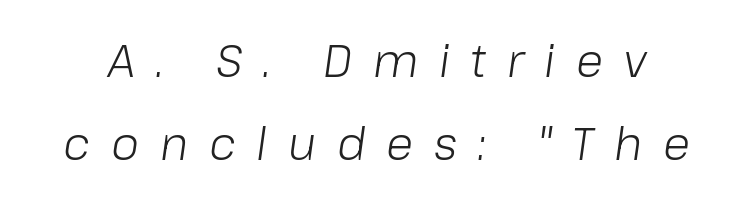
Descender tails drop into unmarked territory. Compared with ordinary roman type, these characters are visibly tilted. Letter spacing: wide. The rendering uses natural spacing where letterforms have individual widths. This is not heavy type; no bold has been used.
